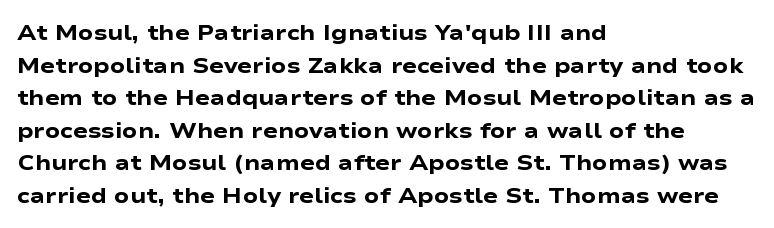
{"italic": "no", "bold": "yes", "underline": "no", "align": "left", "line_spacing": "normal", "line_spacing_ratio": 1.48, "letter_spacing": "normal", "letter_spacing_em": 0.0, "glyph_px": 22}
